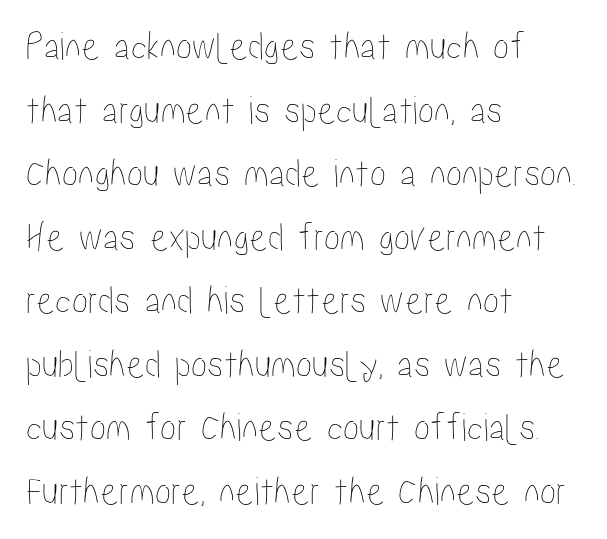
Q: Is the text italic (slanted)? A: No, it is upright.
Q: Is the text underlined? A: No.
Q: How is the paragraph aligned? A: Left-aligned.
Q: Is the spacing between letters normal or unusually wide? A: Normal.
Q: Is the spacing between lines tight, normal or loose? A: Normal.
Q: Width (condensed, normal, or wide)? A: Condensed.
Q: Stroke contrast? A: Low.
Q: x-height? A: Medium.
Q: Monospaced? A: No.
